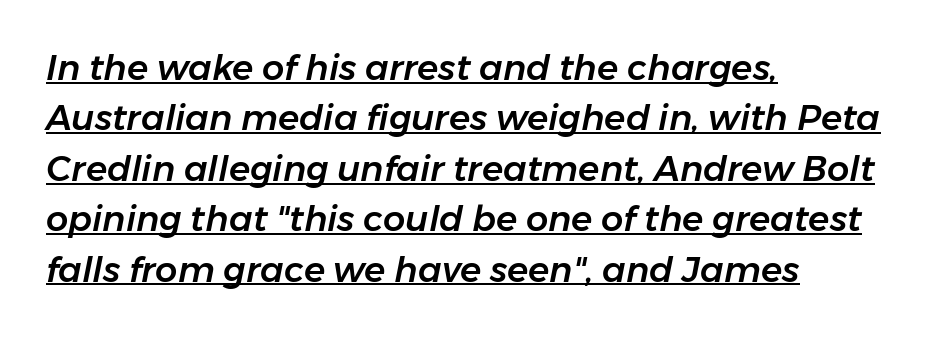
Characters follow at the spacing the type designer built in. Left-aligned paragraph, ragged on the right. The text carries the slant typical of an italic or oblique font. The string is rendered with underlining switched on.
